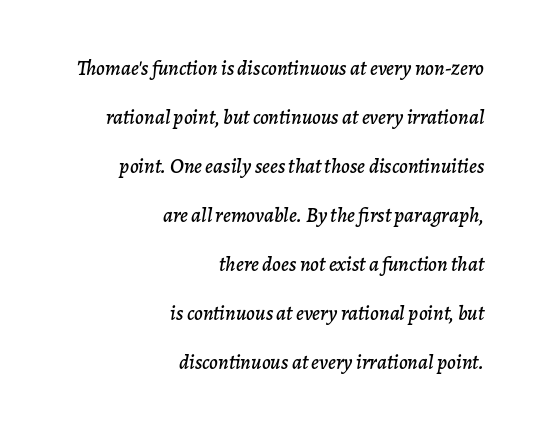
Q: Is the text italic (slanted)? A: Yes, it leans right by about 7 degrees.
Q: Is the text underlined? A: No.
Q: How is the paragraph aligned? A: Right-aligned.
Q: Is the spacing between letters normal or unusually wide? A: Normal.
Q: Is the spacing between lines tight, normal or loose? A: Loose.
